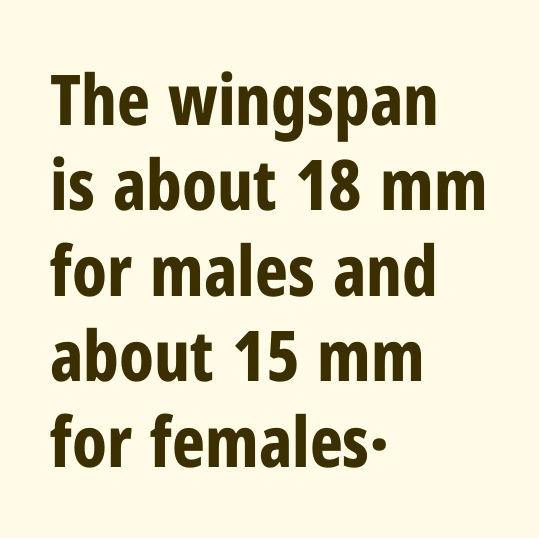
Q: Is the text bold? A: Yes.
Q: Is the text italic (slanted)? A: No, it is upright.
Q: Is the typeface a serif or a sans-serif typeface? A: Sans-serif.
Q: Is the text underlined? A: No.
Q: How is the paragraph aligned? A: Left-aligned.
Q: Is the spacing between letters normal or unusually wide? A: Normal.
Q: Width (condensed, normal, or wide)? A: Condensed.
Q: Stroke contrast? A: Low.
Q: x-height? A: Medium.
Q: Monospaced? A: No.
